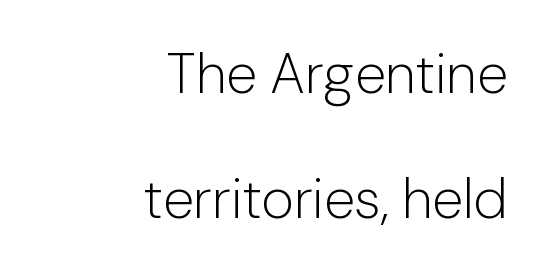
The image shows 56 px light sans-serif type, upright; set right-aligned, loose line spacing (2.23x), normal letter spacing, not underlined; low stroke contrast and a medium x-height.
